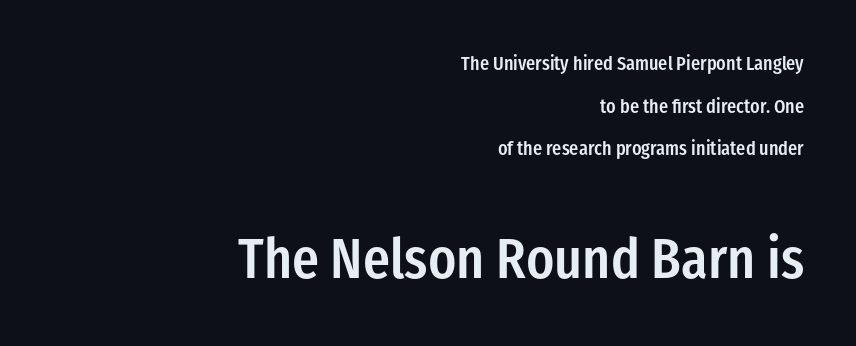
The image shows 56 px semibold, condensed sans-serif type, upright; set right-aligned, loose line spacing (2.25x), normal letter spacing, not underlined; the second (bottom) block is 2.95x larger; low stroke contrast and a medium x-height.
